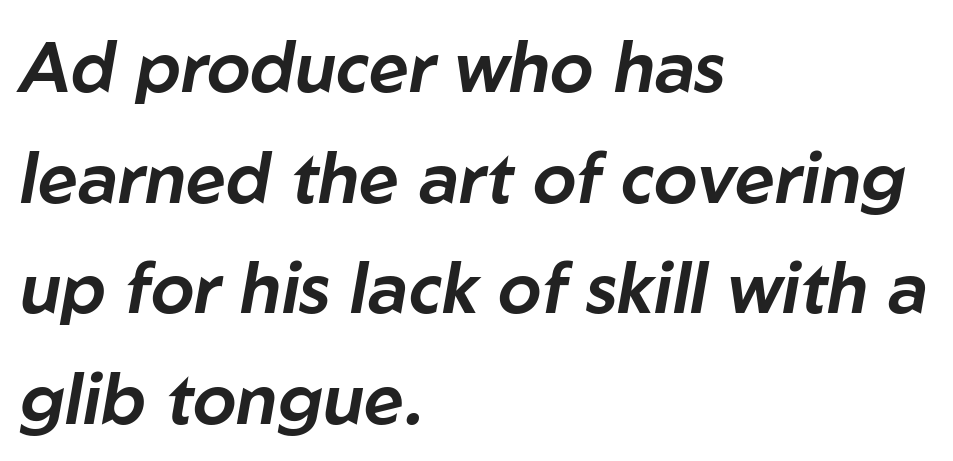
How would I describe the line gaps? Plain and ordinary. Here the designer chose a conventional face with non-uniform glyph widths. The specimen reads as italic at a glance. Glyph-to-glyph distance matches everyday printed text.
